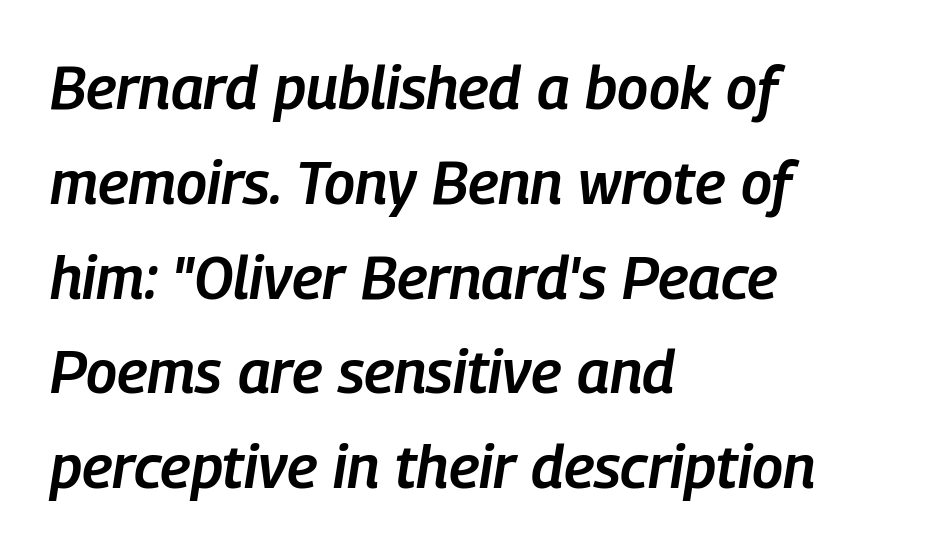
{"italic": "yes", "lean": "right", "slant_degrees": 9, "bold": "semi", "weight": "semibold", "width": "condensed", "stroke_contrast": "low", "x_height": "medium", "monospaced": "no", "underline": "no", "align": "left", "line_spacing": "normal", "line_spacing_ratio": 1.58, "letter_spacing": "normal", "letter_spacing_em": 0.0, "glyph_px": 60}
